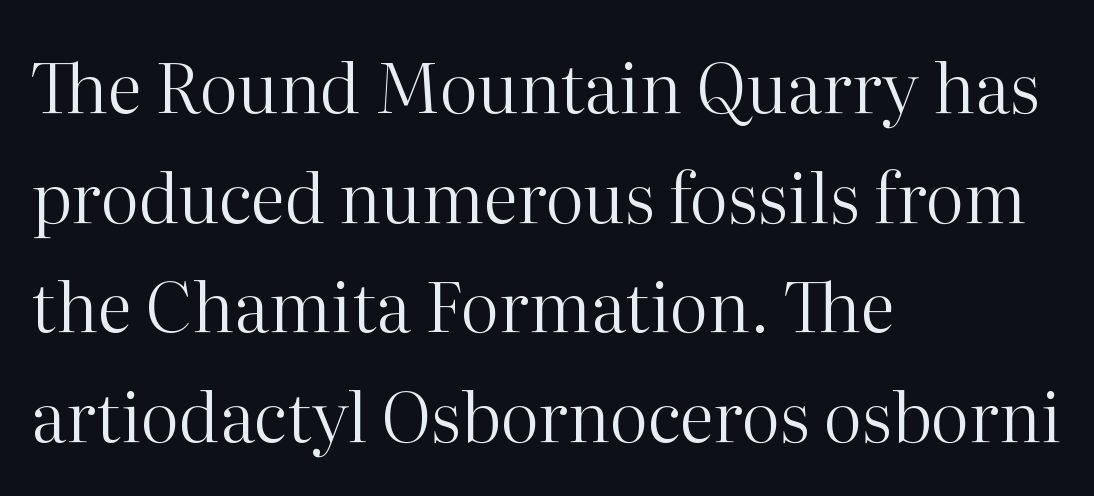
Spacing verdict: proportional, widths tailored to each character. Upright lettering throughout. The zone under the glyphs is completely vacant. The rendering shows small feet on the letterforms — a serif design. Is this a heavy cut? Hardly; it is regular or lighter. The text block is weighted toward the left margin, trailing off unevenly rightward.
